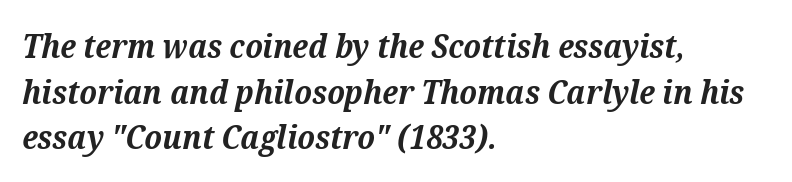
Typesetter's note: full bold, strokes at maximum text heaviness. Check where the strokes stop: tiny serifs finish them off. The axis of the letterforms is tilted away from vertical. Varying glyph widths throughout — classic text-font behaviour. The line-height multiplier appears to be the usual default. This rendering features lettering with no underline.
